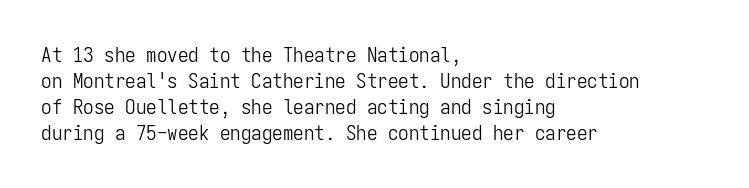
The image shows 21 px text type, upright; set left-aligned, line spacing 1.24x, normal letter spacing, not underlined.
